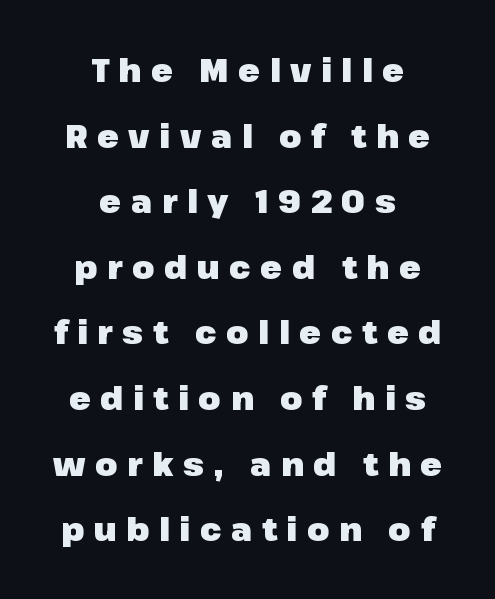
The image shows 32 px heavy sans-serif type, upright; set centered, loose line spacing (2.05x), unusually wide letter spacing (+0.3 em), not underlined; low stroke contrast and a medium x-height.
